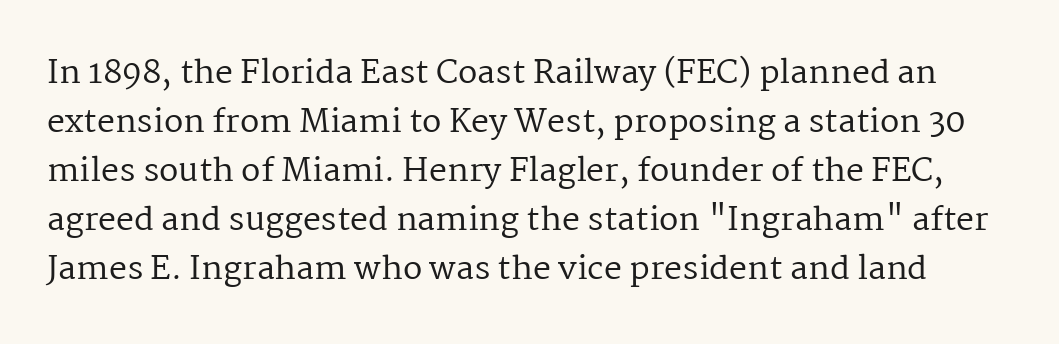
Stem width sits at or under what a default text font uses. Small tapered or slab feet sit at the stroke ends, so this counts as serif. Standard letterfit; no display-style spreading of the glyphs. Glance below the letters and you will spot only blank space. The type sits square on the baseline with zero lean.
